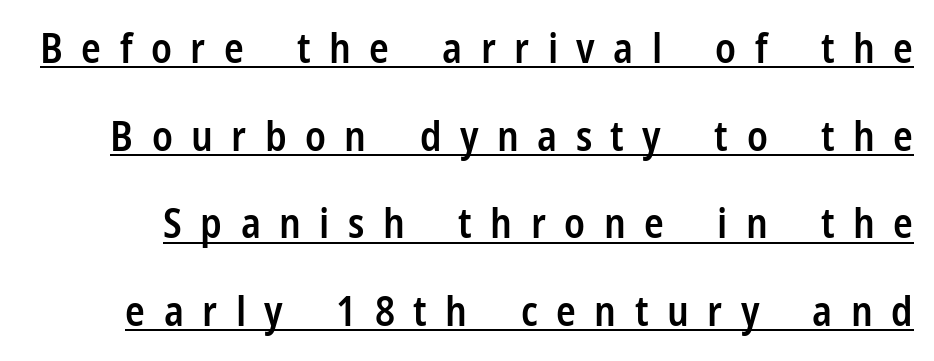
The image shows 41 px semibold, condensed sans-serif type, upright; set loose line spacing (2.14x), unusually wide letter spacing (+0.45 em), underlined; low stroke contrast and a medium x-height.
